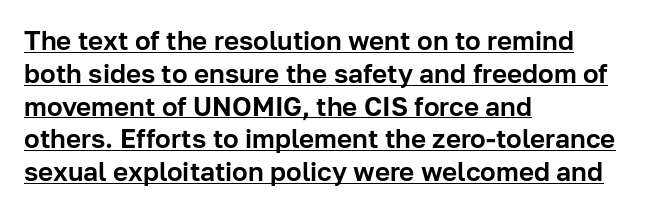
Q: Is the text italic (slanted)? A: No, it is upright.
Q: Is the text underlined? A: Yes.
Q: How is the paragraph aligned? A: Left-aligned.
Q: Is the spacing between letters normal or unusually wide? A: Normal.
Q: Is the spacing between lines tight, normal or loose? A: Normal.
